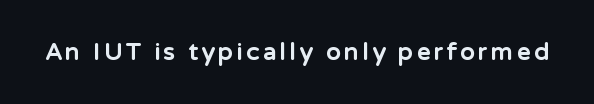
The image shows 24 px bold type, upright; set not underlined.
